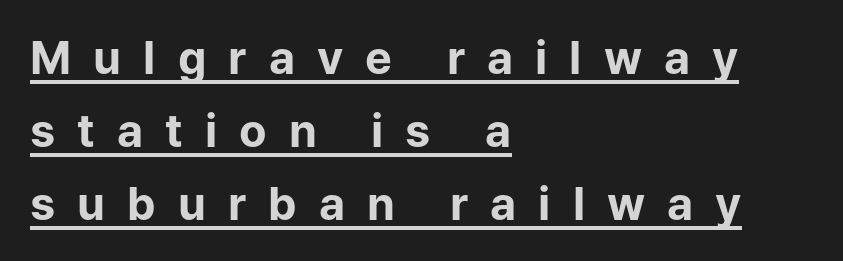
I'd call this a sans setting — the letters go barefoot. These lines sit exactly where default settings would place them. Caption: multi-line text, flush left, ragged right. Every character sits straight up, as roman type does. Underline: present.
